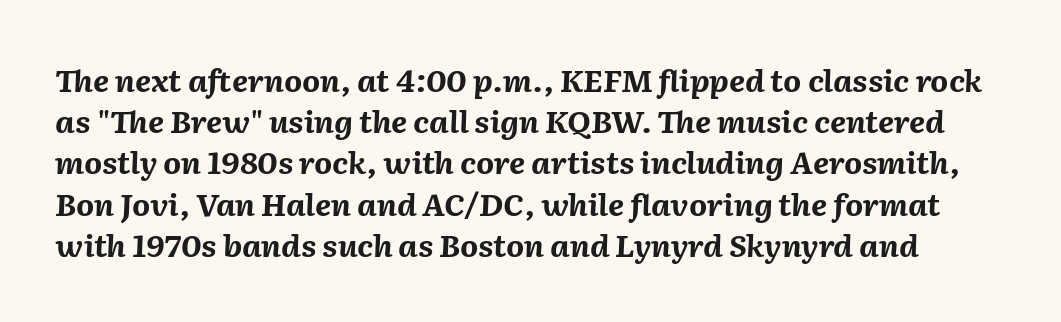
Q: Is the text bold? A: Yes.
Q: Is the text italic (slanted)? A: Yes, it leans right by about 2 degrees.
Q: Is the text underlined? A: No.
Q: Is the spacing between letters normal or unusually wide? A: Normal.
Q: Is the spacing between lines tight, normal or loose? A: Normal.
Q: Width (condensed, normal, or wide)? A: Normal.
Q: Stroke contrast? A: Medium.
Q: x-height? A: Medium.
Q: Monospaced? A: No.
